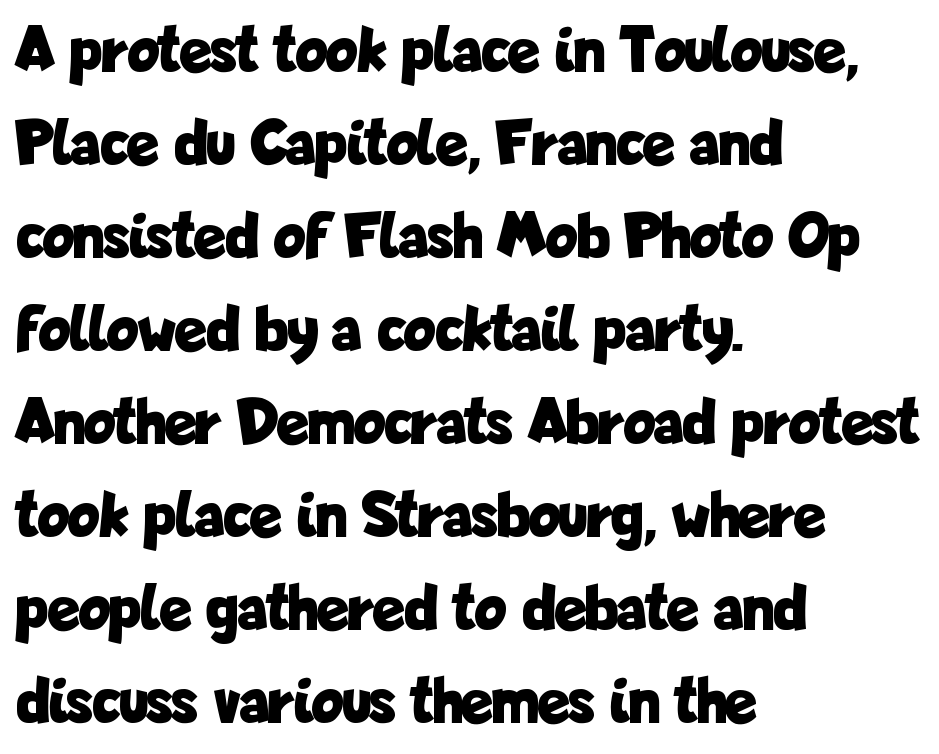
{"serif": "no", "italic": "no", "bold": "yes", "weight": "bold", "width": "condensed", "stroke_contrast": "low", "x_height": "medium", "monospaced": "no", "underline": "no", "align": "left", "line_spacing": "normal", "line_spacing_ratio": 1.41, "letter_spacing": "normal", "letter_spacing_em": 0.0, "glyph_px": 66}
